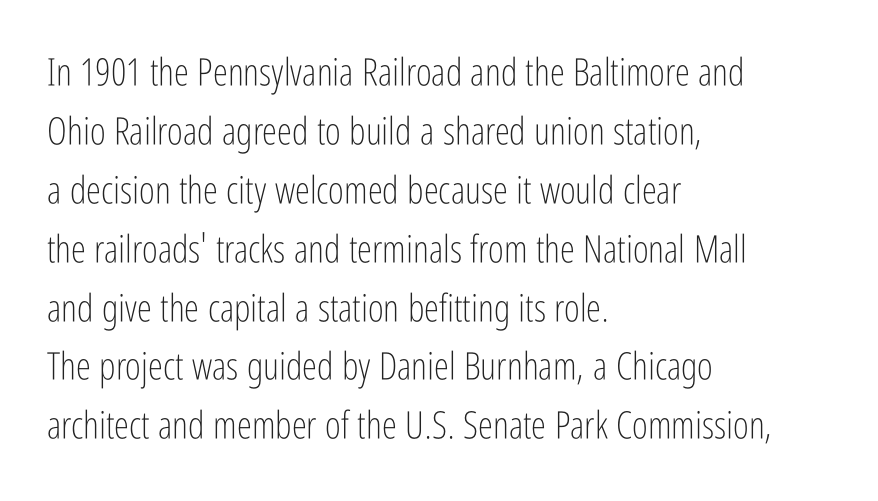
Q: Is the text bold? A: No.
Q: Is the text italic (slanted)? A: No, it is upright.
Q: Is the typeface a serif or a sans-serif typeface? A: Sans-serif.
Q: Is the text underlined? A: No.
Q: How is the paragraph aligned? A: Left-aligned.
Q: Is the spacing between letters normal or unusually wide? A: Normal.
Q: Is the spacing between lines tight, normal or loose? A: Normal.
Q: Width (condensed, normal, or wide)? A: Condensed.
Q: Stroke contrast? A: Low.
Q: x-height? A: Medium.
Q: Monospaced? A: No.
